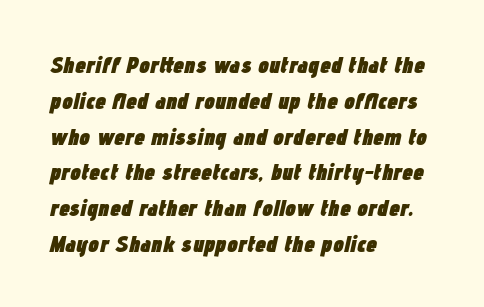
If you drew a line through each stem, it would be angled. This rendering features lettering with no underline. The typesetter chose a ragged-right arrangement here. Plenty of ink on the page — the face is bold. The passage shown has conventional tracking throughout. The block of text has a typical density, with ordinary space between rows.
